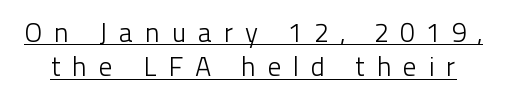
Q: Is the text bold? A: No.
Q: Is the text italic (slanted)? A: No, it is upright.
Q: Is the text underlined? A: Yes.
Q: Is the spacing between letters normal or unusually wide? A: Unusually wide.
Q: Is the spacing between lines tight, normal or loose? A: Normal.
